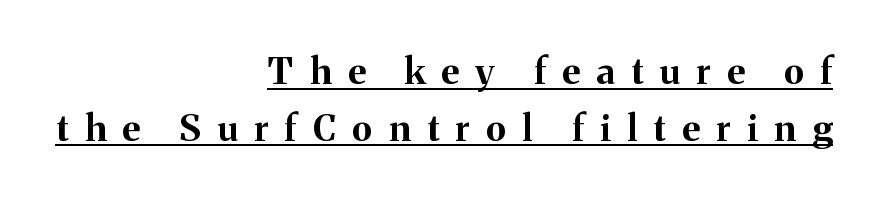
Q: Is the text bold? A: Yes.
Q: Is the text italic (slanted)? A: No, it is upright.
Q: Is the typeface a serif or a sans-serif typeface? A: Serif.
Q: Is the text underlined? A: Yes.
Q: How is the paragraph aligned? A: Right-aligned.
Q: Is the spacing between letters normal or unusually wide? A: Unusually wide.
Q: Is the spacing between lines tight, normal or loose? A: Normal.
Q: Width (condensed, normal, or wide)? A: Normal.
Q: Stroke contrast? A: Medium.
Q: x-height? A: Medium.
Q: Monospaced? A: No.
